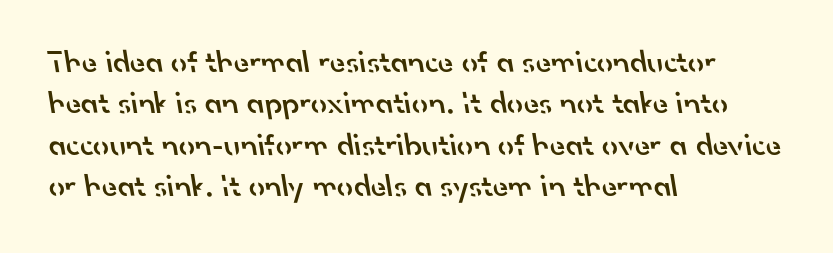
Q: Is the text bold? A: Semi-bold.
Q: Is the typeface a serif or a sans-serif typeface? A: Sans-serif.
Q: Is the text underlined? A: No.
Q: How is the paragraph aligned? A: Left-aligned.
Q: Is the spacing between letters normal or unusually wide? A: Normal.
Q: Is the spacing between lines tight, normal or loose? A: Normal.
Q: Width (condensed, normal, or wide)? A: Normal.
Q: Stroke contrast? A: Low.
Q: x-height? A: Small.
Q: Monospaced? A: No.
